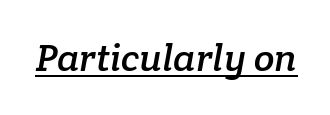
{"serif": "yes", "width": "normal", "stroke_contrast": "low", "x_height": "medium", "monospaced": "no", "underline": "yes", "letter_spacing": "normal", "letter_spacing_em": 0.0, "glyph_px": 38}
